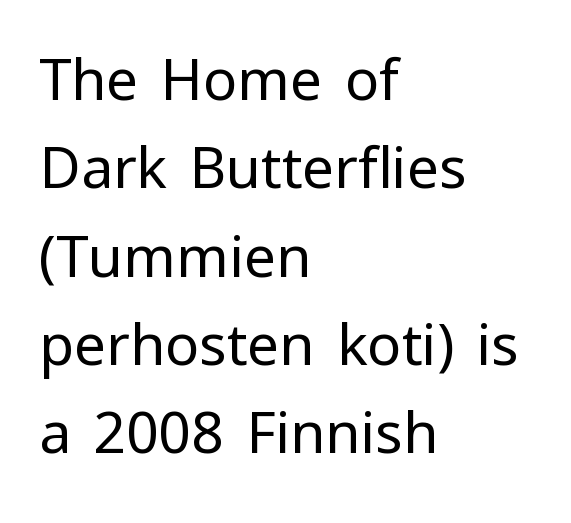
Q: Is the text bold? A: No.
Q: Is the text italic (slanted)? A: No, it is upright.
Q: Is the typeface a serif or a sans-serif typeface? A: Sans-serif.
Q: Is the text underlined? A: No.
Q: How is the paragraph aligned? A: Left-aligned.
Q: Is the spacing between letters normal or unusually wide? A: Normal.
Q: Is the spacing between lines tight, normal or loose? A: Normal.
Q: Width (condensed, normal, or wide)? A: Normal.
Q: Stroke contrast? A: Low.
Q: x-height? A: Medium.
Q: Monospaced? A: No.
